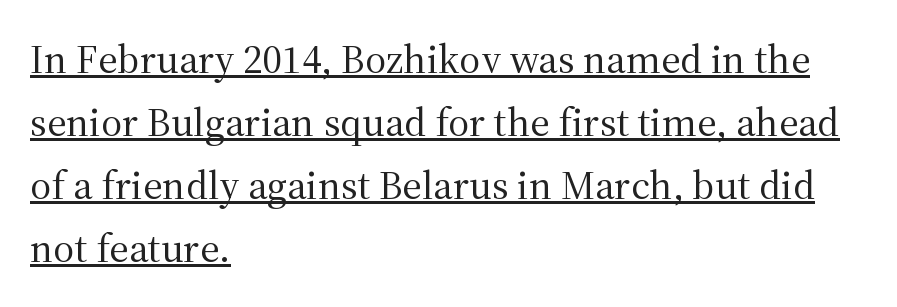
{"serif": "yes", "italic": "no", "bold": "no", "weight": "regular", "width": "normal", "stroke_contrast": "medium", "x_height": "medium", "monospaced": "no", "underline": "yes", "align": "left", "line_spacing": "normal", "line_spacing_ratio": 1.54, "letter_spacing": "normal", "letter_spacing_em": 0.0, "glyph_px": 41}
